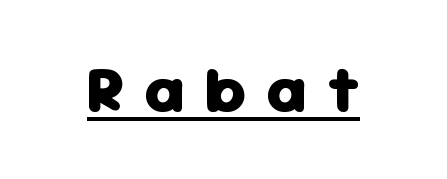
Vertical strokes here are truly vertical. The rendering uses natural spacing where letterforms have individual widths. Compared with typical body copy, the letter spacing here is much looser. Does the weight exceed regular? Yes, all the way to bold.
